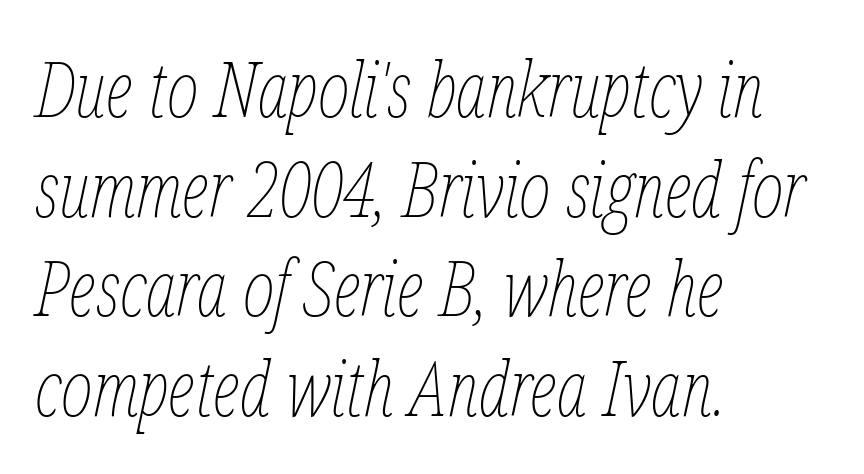
Q: Is the text bold? A: No.
Q: Is the text italic (slanted)? A: Yes, it leans right by about 12 degrees.
Q: Is the text underlined? A: No.
Q: How is the paragraph aligned? A: Left-aligned.
Q: Is the spacing between letters normal or unusually wide? A: Normal.
Q: Is the spacing between lines tight, normal or loose? A: Normal.
Q: Width (condensed, normal, or wide)? A: Condensed.
Q: Stroke contrast? A: Low.
Q: x-height? A: Medium.
Q: Monospaced? A: No.
